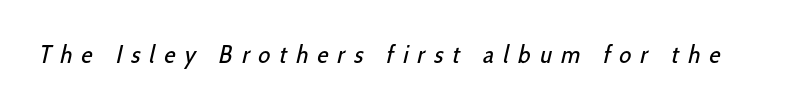
Q: Is the text bold? A: No.
Q: Is the text underlined? A: No.
Q: Is the spacing between letters normal or unusually wide? A: Unusually wide.
